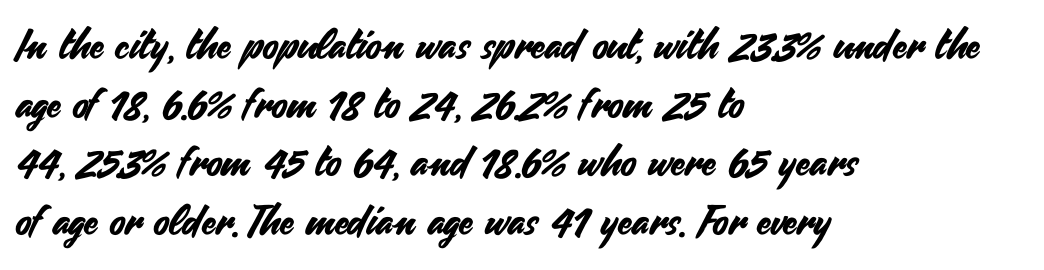
The image shows 41 px sans-serif type; set left-aligned, normal line spacing (1.43x), normal letter spacing, not underlined; medium stroke contrast and a small x-height.
